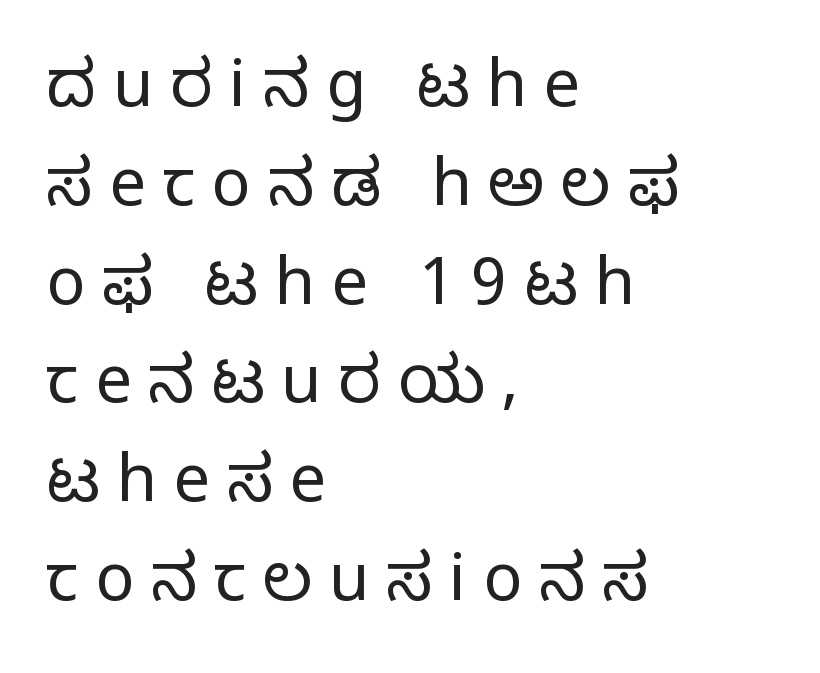
Regular leading. The glyphs in this specimen are sans serif. Each stroke keeps to a modest, everyday thickness or less. Letters rest on an invisible, unmarked baseline. You could only call the tracking loose — the letters float apart.
